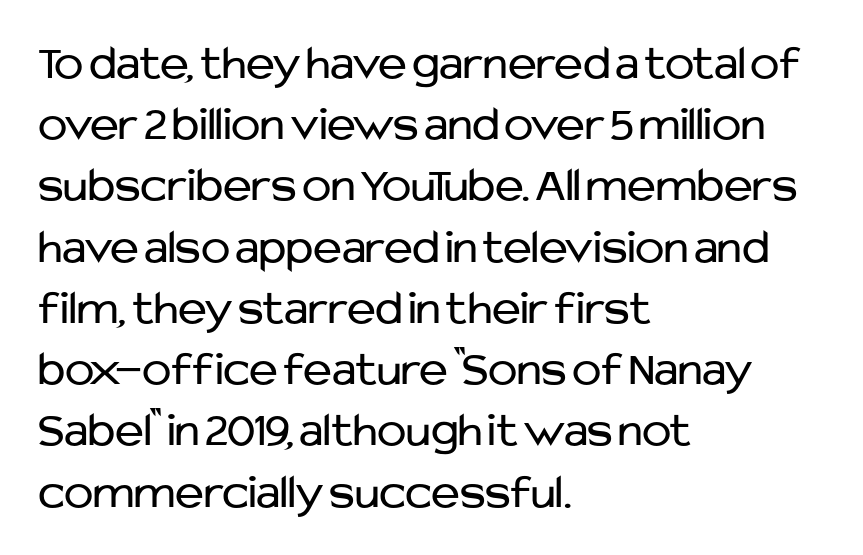
The image shows 49 px regular-weight sans-serif type, upright; set left-aligned, normal line spacing (1.25x), normal letter spacing, not underlined; low stroke contrast and a medium x-height.
